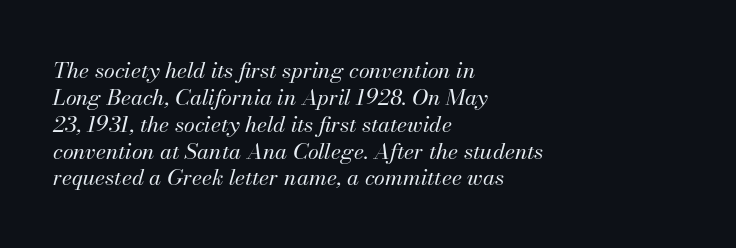
Q: Is the text bold? A: No.
Q: Is the text italic (slanted)? A: Yes, it leans right by about 13 degrees.
Q: Is the text underlined? A: No.
Q: How is the paragraph aligned? A: Left-aligned.
Q: Is the spacing between letters normal or unusually wide? A: Normal.
